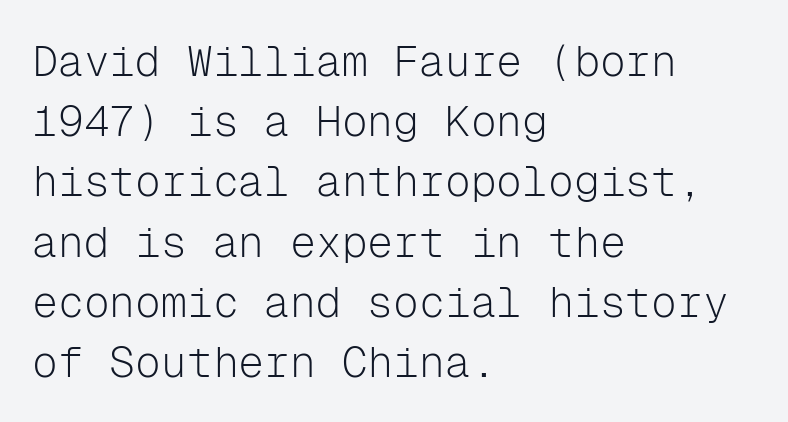
Q: Is the text bold? A: No.
Q: Is the text italic (slanted)? A: No, it is upright.
Q: Is the typeface a serif or a sans-serif typeface? A: Sans-serif.
Q: Is the text underlined? A: No.
Q: How is the paragraph aligned? A: Left-aligned.
Q: Is the spacing between letters normal or unusually wide? A: Normal.
Q: Is the spacing between lines tight, normal or loose? A: Normal.
Q: Width (condensed, normal, or wide)? A: Normal.
Q: Stroke contrast? A: Low.
Q: x-height? A: Medium.
Q: Monospaced? A: Yes.
